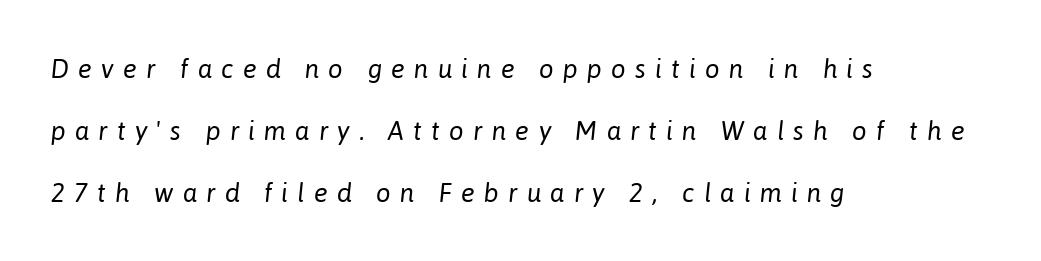
The specimen reads as italic at a glance. Reading down the column, the eye jumps a long way to each next line. The gaps between neighbouring characters are conspicuously large. Horizontally, the lines are justified to the leading edge only. Unbolded letterforms with no extra heft. The foot of each line stays bare and open.
